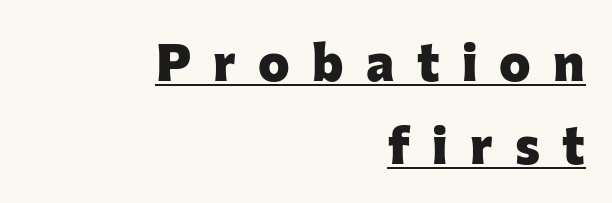
Compared with typical paragraphs, the rows here are spaced about the same. The text block is weighted toward the right margin, trailing off unevenly leftward. Stroke thickness is high; the sample reads as a true bold. Serif or sans? Sans — the stroke terminals are bare. The letterforms stand isolated, each surrounded by extra space.
